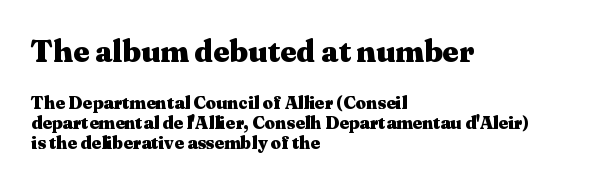
{"serif": "yes", "italic": "no", "bold": "yes", "weight": "heavy", "width": "wide", "stroke_contrast": "medium", "x_height": "medium", "monospaced": "no", "underline": "no", "align": "left", "line_spacing": "tight", "line_spacing_ratio": 1.12, "letter_spacing": "normal", "letter_spacing_em": 0.0, "larger_block": "first", "size_ratio": 1.72, "glyph_px": 31}
